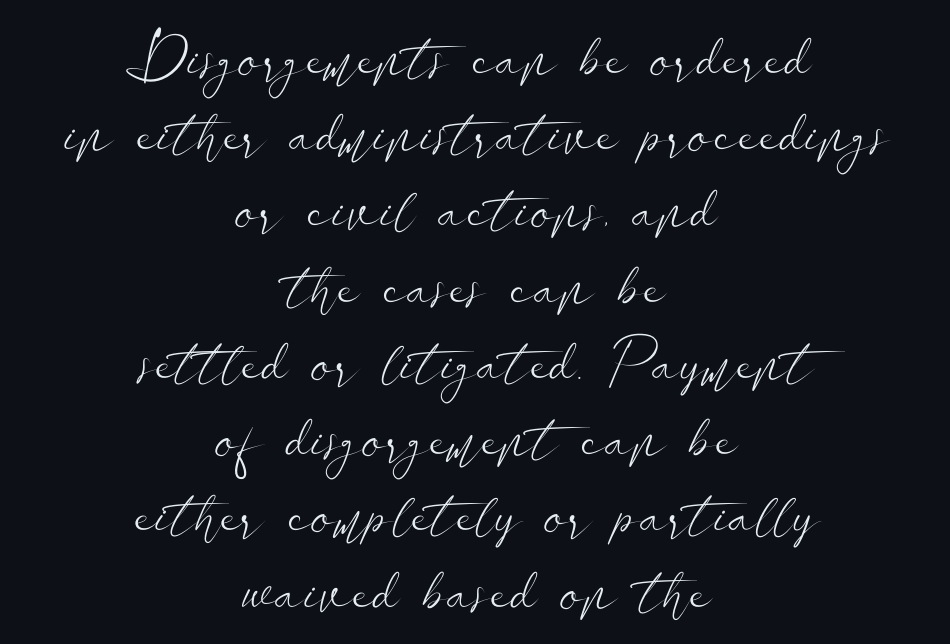
Q: Is the text bold? A: No.
Q: Is the text italic (slanted)? A: Yes.
Q: Is the typeface a serif or a sans-serif typeface? A: Sans-serif.
Q: Is the text underlined? A: No.
Q: How is the paragraph aligned? A: Centered.
Q: Is the spacing between letters normal or unusually wide? A: Normal.
Q: Is the spacing between lines tight, normal or loose? A: Normal.
Q: Width (condensed, normal, or wide)? A: Wide.
Q: Stroke contrast? A: Low.
Q: x-height? A: Small.
Q: Monospaced? A: No.
